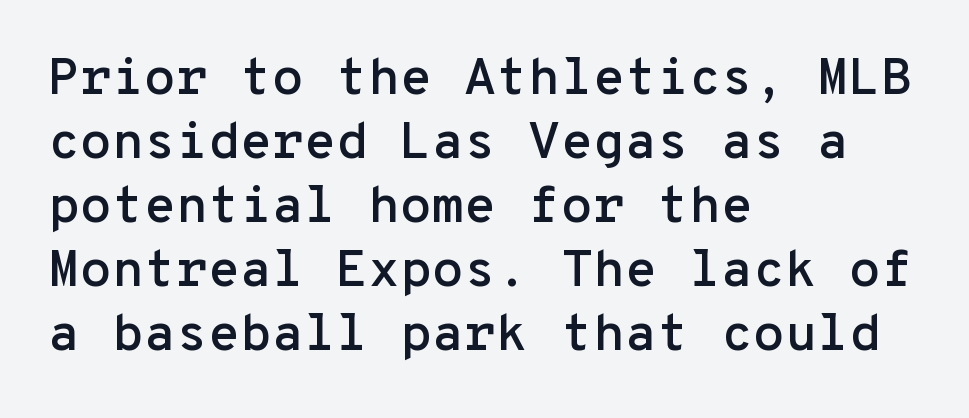
Posture: vertical. Bare-footed words on every line. Alignment: flush left. Typographically, this falls in the sans-serif category.
